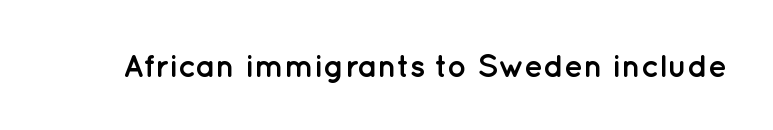
Q: Is the text bold? A: Yes.
Q: Is the text italic (slanted)? A: No, it is upright.
Q: Is the typeface a serif or a sans-serif typeface? A: Sans-serif.
Q: Is the text underlined? A: No.
Q: Is the spacing between letters normal or unusually wide? A: Normal.
Q: Width (condensed, normal, or wide)? A: Normal.
Q: Stroke contrast? A: Low.
Q: x-height? A: Medium.
Q: Monospaced? A: No.
